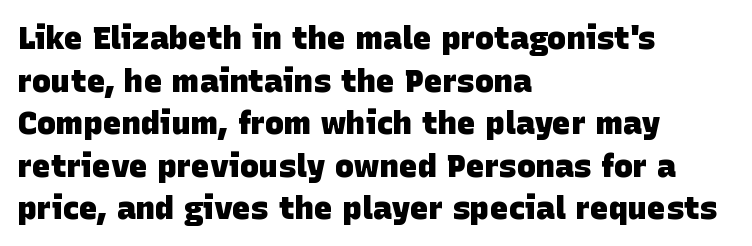
{"serif": "no", "bold": "yes", "weight": "heavy", "width": "normal", "stroke_contrast": "low", "x_height": "large", "monospaced": "no", "underline": "no", "align": "left", "line_spacing": "normal", "line_spacing_ratio": 1.33, "letter_spacing": "normal", "letter_spacing_em": 0.0, "glyph_px": 32}
